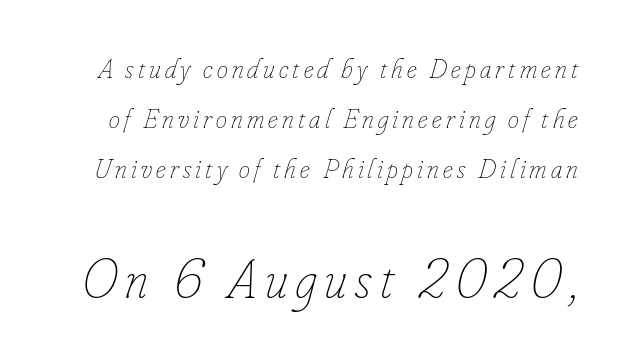
Q: Is the text bold? A: No.
Q: Is the text italic (slanted)? A: Yes, it leans right by about 16 degrees.
Q: Is the text underlined? A: No.
Q: Which block of text is set in a larger size, the first (top) or the second (bottom)? A: The second (bottom) one.
Q: Width (condensed, normal, or wide)? A: Condensed.
Q: Stroke contrast? A: Low.
Q: x-height? A: Small.
Q: Monospaced? A: No.
